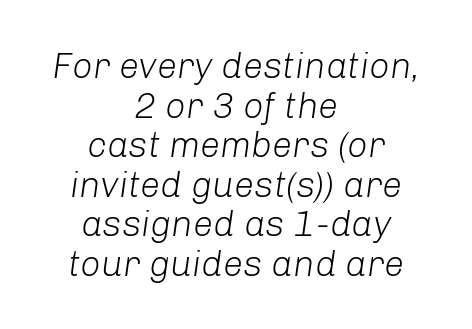
The image shows 36 px light type, italic (leaning right); set centered, tight line spacing (1.1x), normal letter spacing, not underlined; low stroke contrast and a medium x-height.
